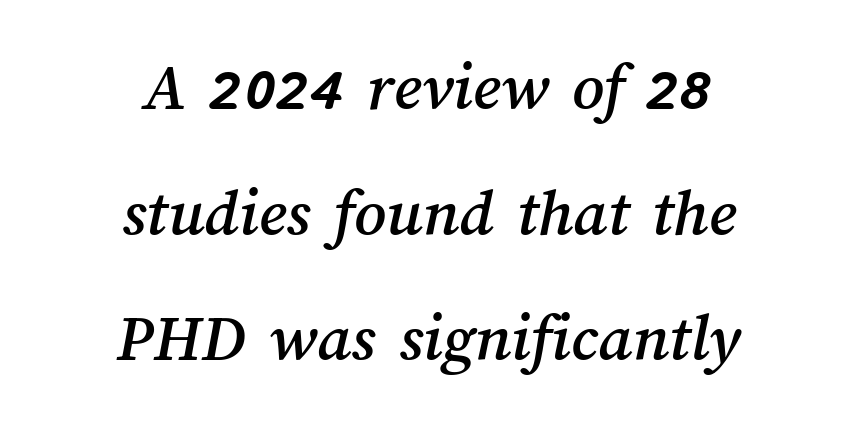
Look at the tracking — it's just the regular setting, nothing added. Think of a printed novel: that variable character pitch is what you see here. Casual observation: everything's sitting right in the middle. The strip under each line holds only bare page.
